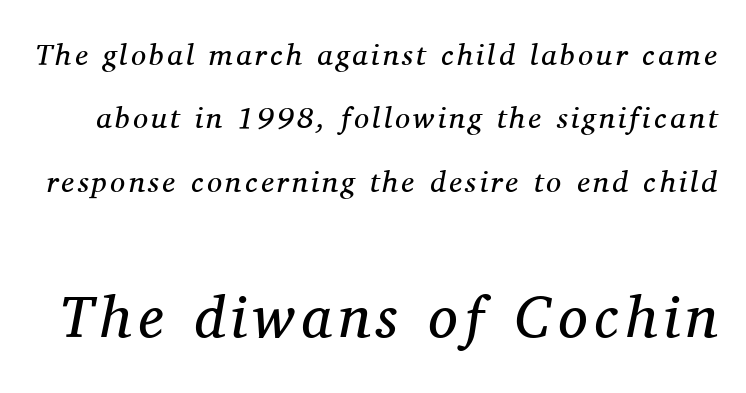
The image shows 59 px regular-weight serif type, italic (leaning right); set loose line spacing (2.11x), not underlined; the second (bottom) block is 1.97x larger; medium stroke contrast and a medium x-height.
